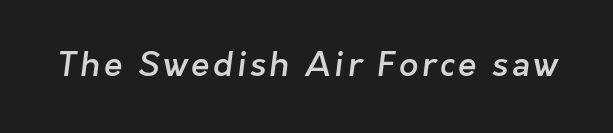
{"serif": "no", "bold": "semi", "weight": "semibold", "width": "normal", "stroke_contrast": "low", "x_height": "medium", "monospaced": "no", "underline": "no", "glyph_px": 34}
